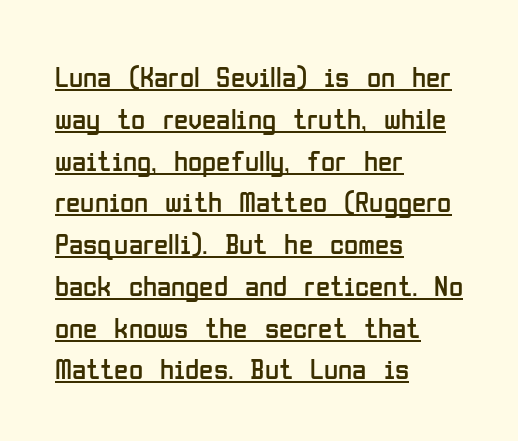
{"serif": "no", "italic": "no", "bold": "no", "weight": "regular", "width": "condensed", "stroke_contrast": "low", "x_height": "medium", "monospaced": "no", "underline": "yes", "align": "left", "line_spacing": "normal", "line_spacing_ratio": 1.44, "letter_spacing": "normal", "letter_spacing_em": 0.0, "glyph_px": 29}
